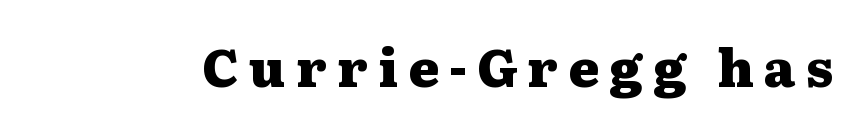
Q: Is the text bold? A: Yes.
Q: Is the text italic (slanted)? A: No, it is upright.
Q: Is the typeface a serif or a sans-serif typeface? A: Serif.
Q: Is the text underlined? A: No.
Q: Is the spacing between letters normal or unusually wide? A: Unusually wide.
Q: Width (condensed, normal, or wide)? A: Wide.
Q: Stroke contrast? A: Medium.
Q: x-height? A: Medium.
Q: Monospaced? A: No.
